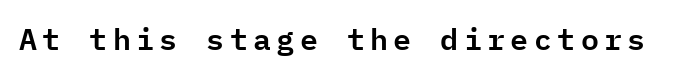
Letterform terminals end flat and unadorned throughout the passage. Is there any slant? The stems are plumb. Here the designer chose a console-style face with uniform glyph widths. Lines of text with bare space underneath.
